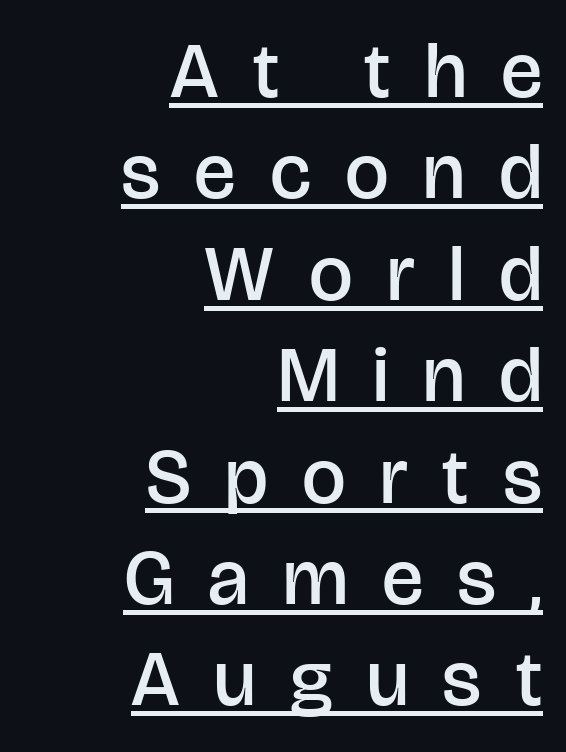
Q: Is the text bold? A: Semi-bold.
Q: Is the text italic (slanted)? A: No, it is upright.
Q: Is the typeface a serif or a sans-serif typeface? A: Sans-serif.
Q: Is the text underlined? A: Yes.
Q: How is the paragraph aligned? A: Right-aligned.
Q: Is the spacing between letters normal or unusually wide? A: Unusually wide.
Q: Is the spacing between lines tight, normal or loose? A: Normal.
Q: Width (condensed, normal, or wide)? A: Normal.
Q: Stroke contrast? A: Low.
Q: x-height? A: Large.
Q: Monospaced? A: No.
